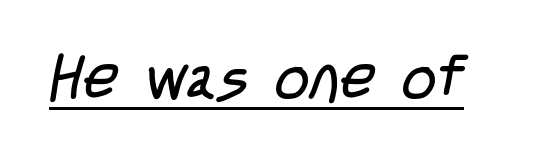
Here the glyphs are tracked normally, forming tight word shapes. The designer went with a sans here, leaving each stem footless. Here the designer chose a conventional face with non-uniform glyph widths. Weight: regular or lighter.
